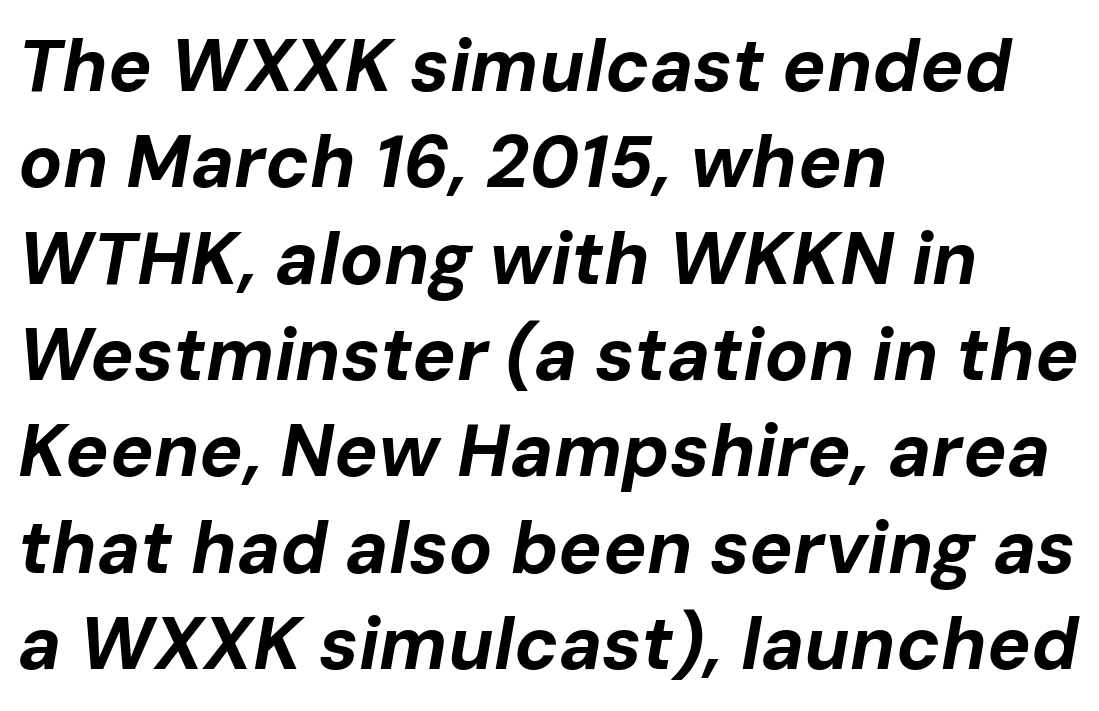
The image shows 73 px bold type, italic (leaning right); set left-aligned, normal line spacing (1.32x), normal letter spacing, not underlined; low stroke contrast and a medium x-height.
